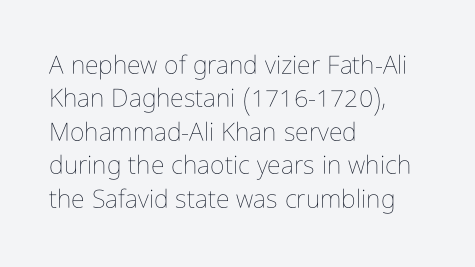
The image shows 25 px text type, upright; set left-aligned, normal line spacing (1.34x), normal letter spacing, not underlined.
